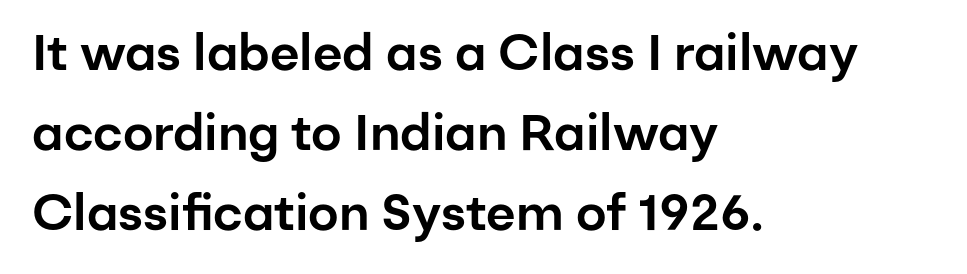
{"serif": "no", "italic": "no", "width": "normal", "stroke_contrast": "low", "x_height": "medium", "monospaced": "no", "underline": "no", "align": "left", "line_spacing": "normal", "line_spacing_ratio": 1.6, "letter_spacing": "normal", "letter_spacing_em": 0.0, "glyph_px": 50}
